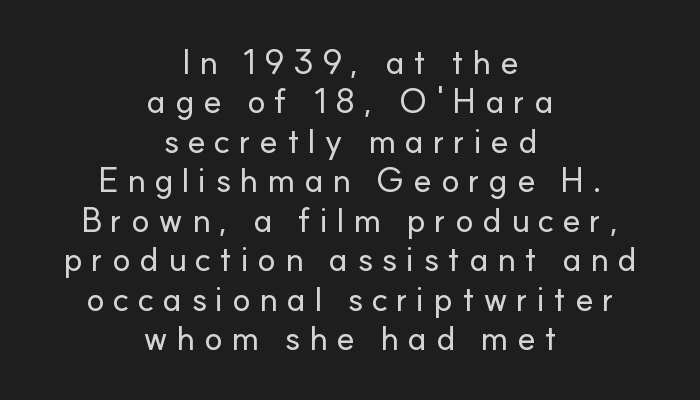
The image shows 34 px sans-serif type, upright; set centered, line spacing 1.16x, unusually wide letter spacing (+0.25 em), not underlined; low stroke contrast and a small x-height.
